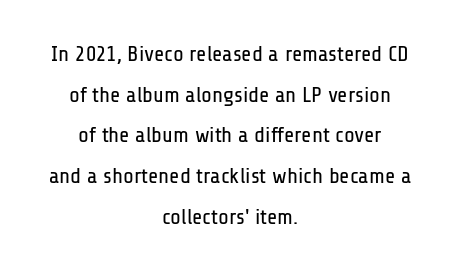
The image shows 22 px text type, upright; set centered, line spacing 1.85x, normal letter spacing, not underlined.
